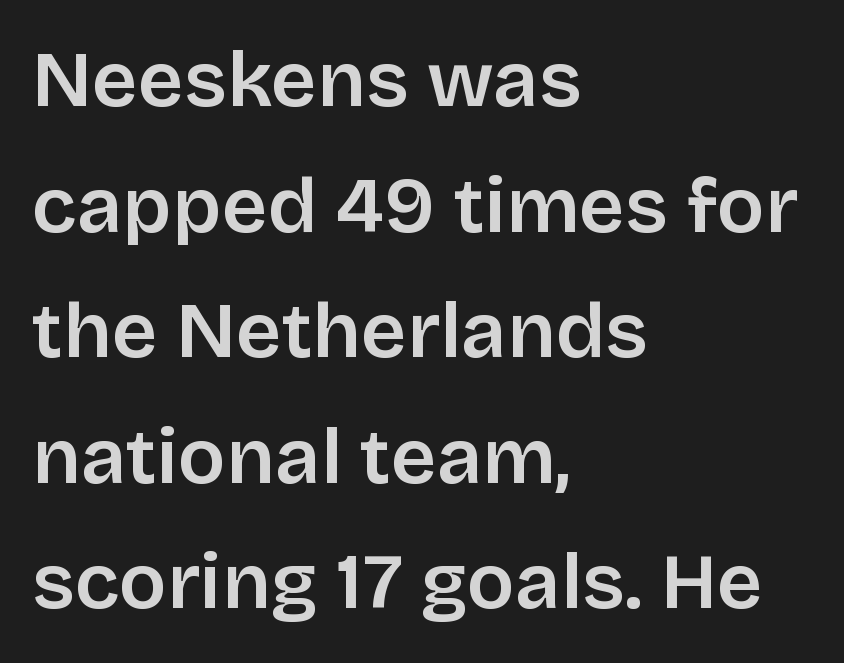
The image shows 79 px semibold sans-serif type, upright; set left-aligned, normal line spacing (1.59x), normal letter spacing, not underlined; low stroke contrast and a large x-height.
